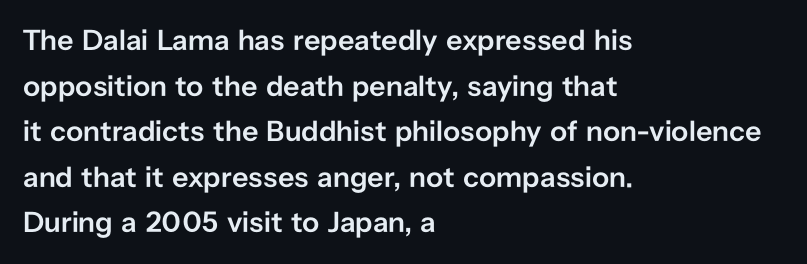
Q: Is the text bold? A: Semi-bold.
Q: Is the text italic (slanted)? A: No, it is upright.
Q: Is the typeface a serif or a sans-serif typeface? A: Sans-serif.
Q: Is the text underlined? A: No.
Q: How is the paragraph aligned? A: Left-aligned.
Q: Is the spacing between letters normal or unusually wide? A: Normal.
Q: Is the spacing between lines tight, normal or loose? A: Normal.
Q: Width (condensed, normal, or wide)? A: Normal.
Q: Stroke contrast? A: Low.
Q: x-height? A: Medium.
Q: Monospaced? A: No.
